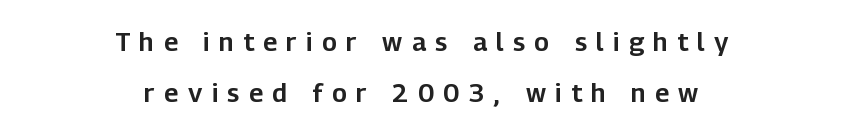
The passage shown stacks its lines with a broad gap. Upright lettering throughout. Underlining? Definitely not there. Casual observation: everything's sitting right in the middle. These lines have a slow, spaced-out rhythm from letter to letter.
